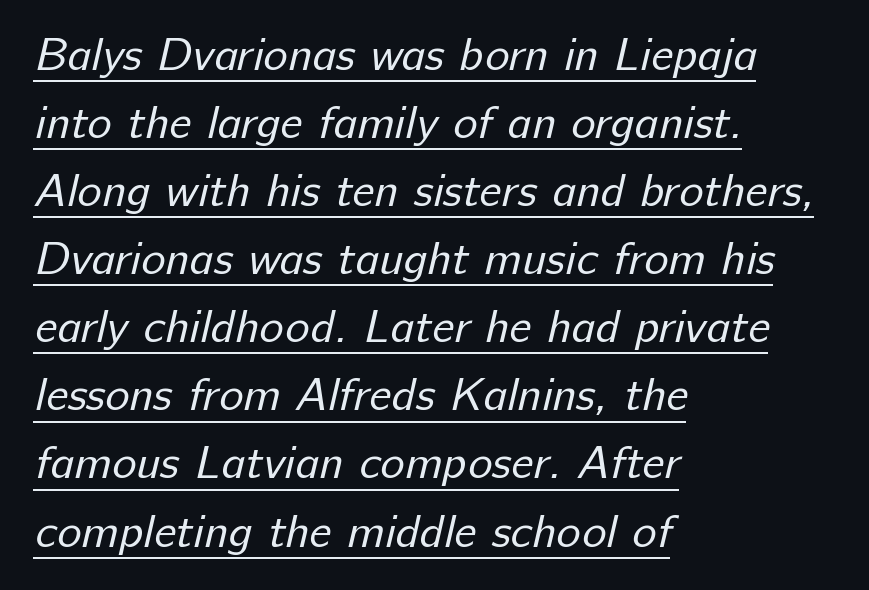
What stands out about the letter spacing? Nothing — it is the standard amount. The rendering uses natural spacing where letterforms have individual widths. Unlike a traditional serif, this face leaves its strokes unadorned. Layout note: lines flush left. Weight: in the light-to-regular range. Honestly, the row spacing looks completely unremarkable.
